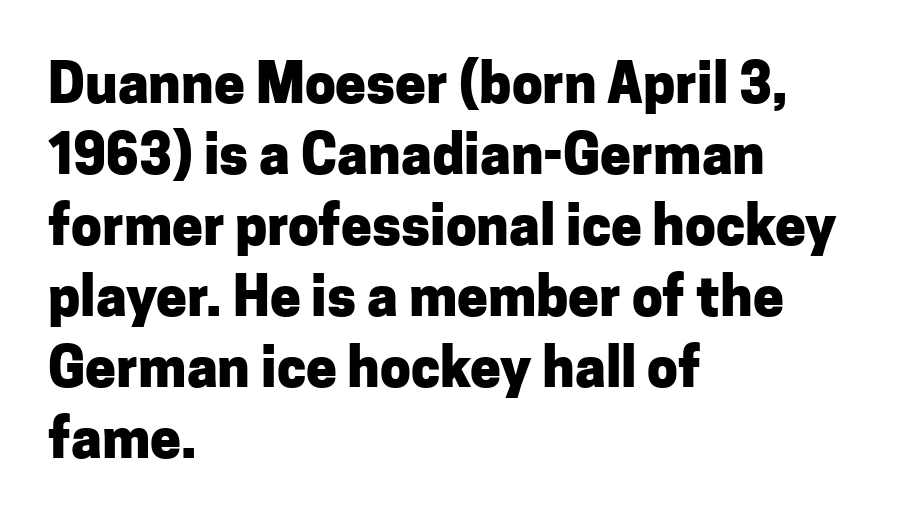
{"serif": "no", "italic": "no", "bold": "yes", "weight": "heavy", "width": "normal", "stroke_contrast": "low", "x_height": "medium", "monospaced": "no", "underline": "no", "align": "left", "line_spacing": "normal", "line_spacing_ratio": 1.29, "letter_spacing": "normal", "letter_spacing_em": 0.0, "glyph_px": 55}
